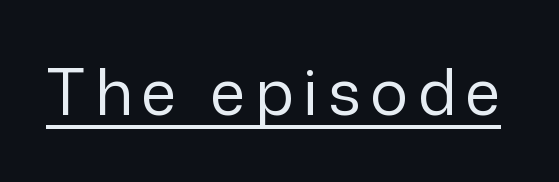
{"serif": "no", "italic": "no", "bold": "no", "weight": "regular", "width": "normal", "stroke_contrast": "low", "x_height": "medium", "monospaced": "no", "underline": "yes", "glyph_px": 63}
